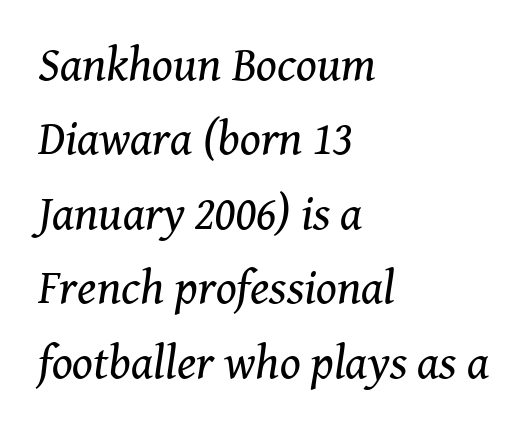
The image shows 48 px regular-weight serif type, italic (leaning right); set left-aligned, normal line spacing (1.55x), normal letter spacing, not underlined; medium stroke contrast and a medium x-height.
